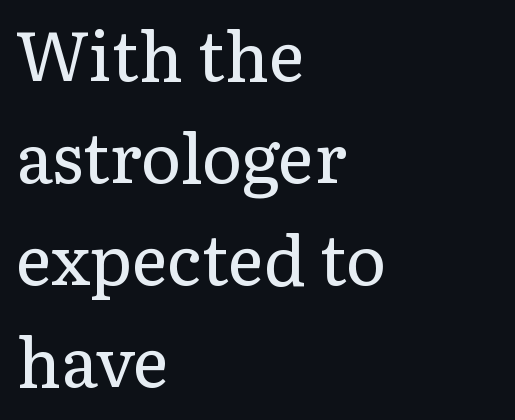
Nothing unusual about the tracking: characters are spaced as the font intends. What kind of face is this? One with serifs. The rendering anchors every line to the left-hand side. One glance says typical: line gaps are just what's usual. Does the lettering tilt? It doesn't — this is upright. Note the varied advance widths — an 'i' is clearly narrower than an 'm'.
